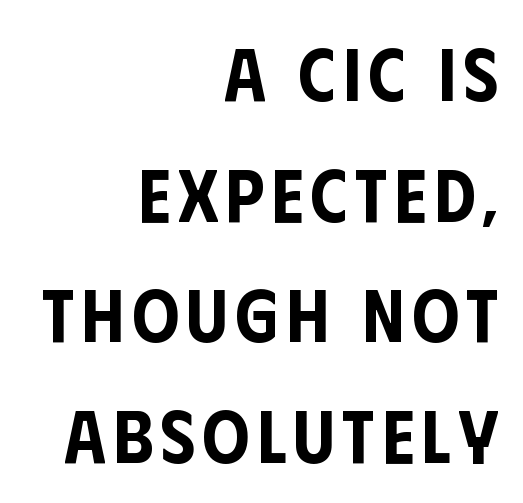
The image shows 74 px condensed sans-serif type, upright; set right-aligned, normal line spacing (1.63x), not underlined; low stroke contrast and a large x-height.
